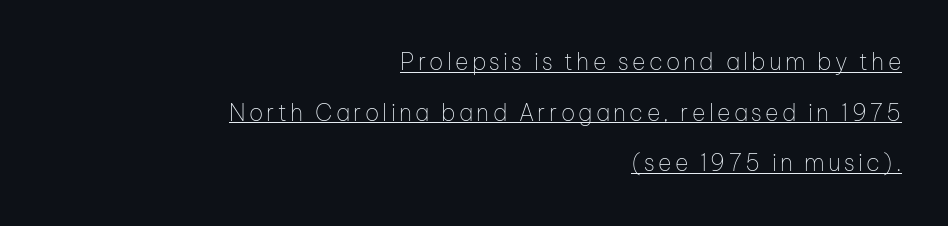
Q: Is the text bold? A: No.
Q: Is the text italic (slanted)? A: No, it is upright.
Q: Is the text underlined? A: Yes.
Q: How is the paragraph aligned? A: Right-aligned.
Q: Is the spacing between lines tight, normal or loose? A: Loose.
